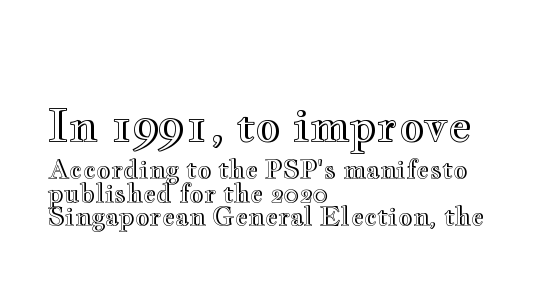
The lettering holds an erect, upright posture throughout. The letterforms sit shoulder to shoulder at normal distance. Top chunk: large. Bottom chunk: small. Short and long lines alike share a common starting point at left. The block of text is dense from top to bottom, with scant space between rows.
